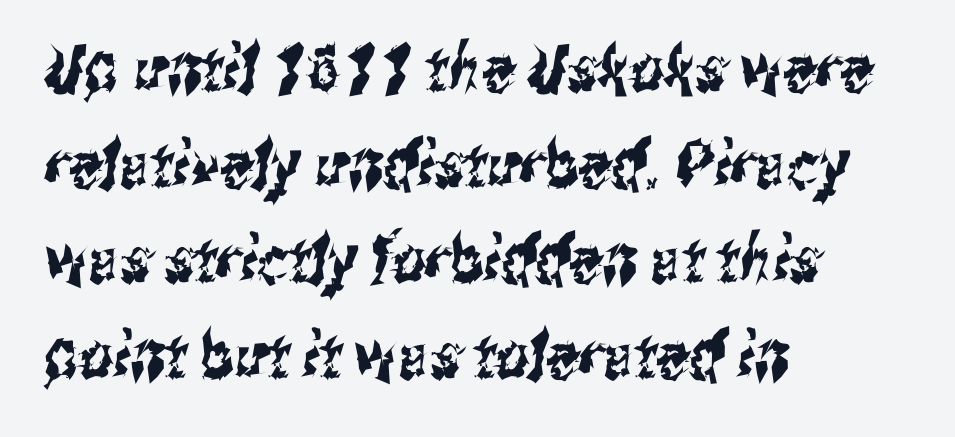
Q: Is the typeface a serif or a sans-serif typeface? A: Sans-serif.
Q: Is the text underlined? A: No.
Q: How is the paragraph aligned? A: Left-aligned.
Q: Is the spacing between letters normal or unusually wide? A: Normal.
Q: Is the spacing between lines tight, normal or loose? A: Normal.
Q: Width (condensed, normal, or wide)? A: Condensed.
Q: Stroke contrast? A: Medium.
Q: x-height? A: Medium.
Q: Monospaced? A: No.
